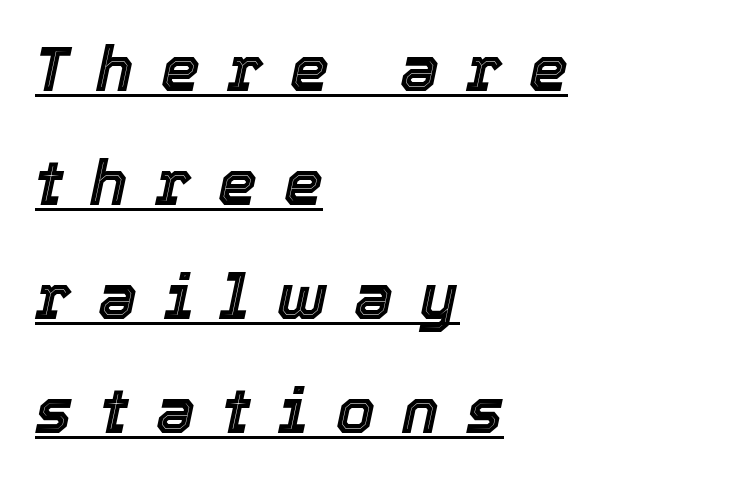
Like a heading marked for emphasis, these lines bear an underscore. Designer's note — italics engaged. Horizontally, the lines are justified to the leading edge only. Do the characters align in a grid? No, the font is proportional. Characters follow at a spacing far wider than the type designer built in.
